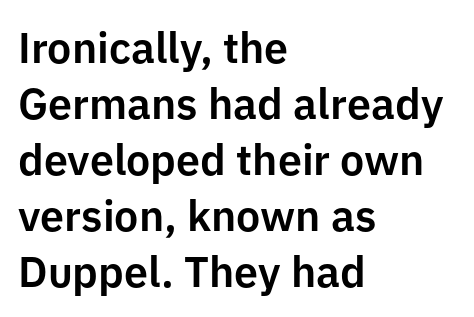
{"serif": "no", "italic": "no", "width": "normal", "stroke_contrast": "low", "x_height": "medium", "monospaced": "no", "underline": "no", "align": "left", "line_spacing": "normal", "line_spacing_ratio": 1.3, "letter_spacing": "normal", "letter_spacing_em": 0.0, "glyph_px": 43}
